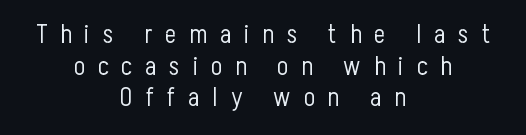
The image shows 26 px text type, upright; set centered, line spacing 1.22x, unusually wide letter spacing (+0.5 em), not underlined.
